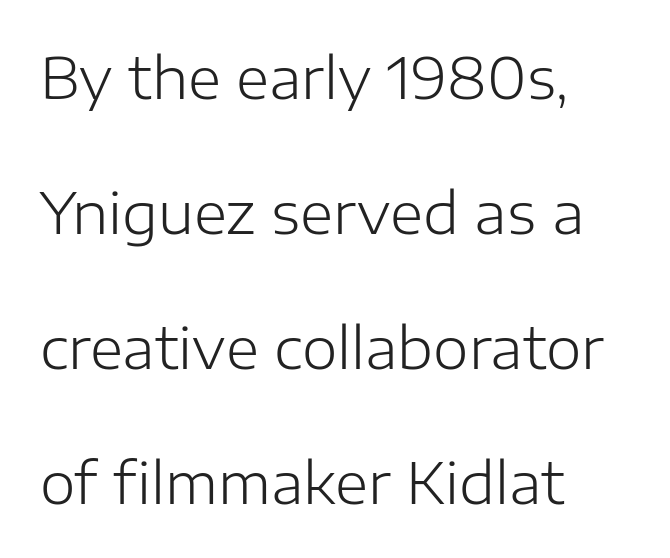
Q: Is the text bold? A: No.
Q: Is the text italic (slanted)? A: No, it is upright.
Q: Is the typeface a serif or a sans-serif typeface? A: Sans-serif.
Q: Is the text underlined? A: No.
Q: How is the paragraph aligned? A: Left-aligned.
Q: Is the spacing between letters normal or unusually wide? A: Normal.
Q: Is the spacing between lines tight, normal or loose? A: Loose.
Q: Width (condensed, normal, or wide)? A: Normal.
Q: Stroke contrast? A: Low.
Q: x-height? A: Medium.
Q: Monospaced? A: No.
